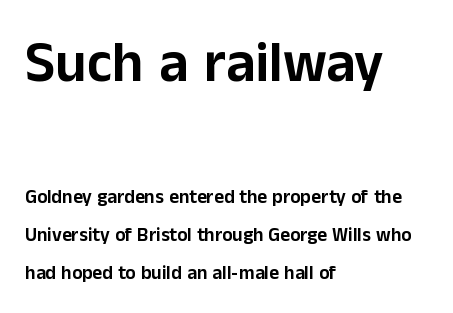
The image shows 57 px sans-serif type, upright; set left-aligned, loose line spacing (1.99x), normal letter spacing, not underlined; the first (top) block is 3.0x larger; low stroke contrast and a medium x-height.
